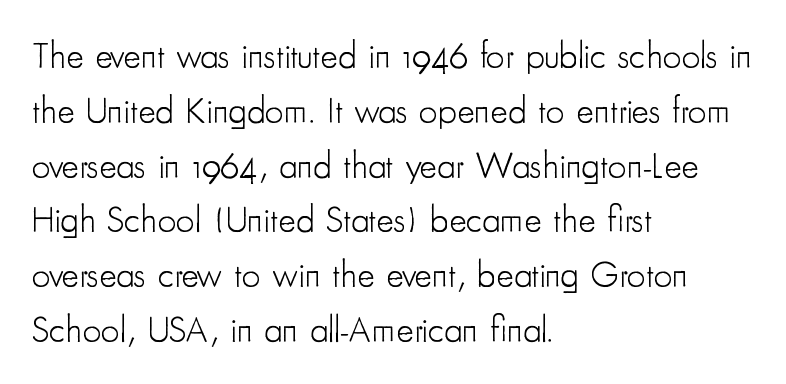
Q: Is the text bold? A: No.
Q: Is the text italic (slanted)? A: No, it is upright.
Q: Is the typeface a serif or a sans-serif typeface? A: Sans-serif.
Q: Is the text underlined? A: No.
Q: How is the paragraph aligned? A: Left-aligned.
Q: Is the spacing between letters normal or unusually wide? A: Normal.
Q: Is the spacing between lines tight, normal or loose? A: Normal.
Q: Width (condensed, normal, or wide)? A: Condensed.
Q: Stroke contrast? A: Low.
Q: x-height? A: Small.
Q: Monospaced? A: No.
